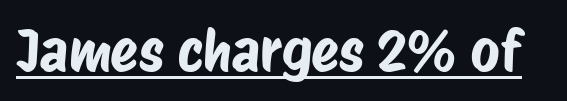
Q: Is the typeface a serif or a sans-serif typeface? A: Sans-serif.
Q: Is the text underlined? A: Yes.
Q: Is the spacing between letters normal or unusually wide? A: Normal.
Q: Width (condensed, normal, or wide)? A: Condensed.
Q: Stroke contrast? A: Low.
Q: x-height? A: Large.
Q: Monospaced? A: No.
